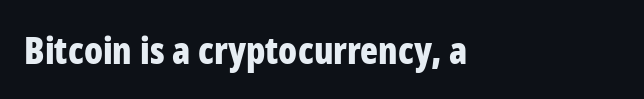
{"serif": "no", "italic": "no", "bold": "yes", "weight": "bold", "width": "condensed", "stroke_contrast": "low", "x_height": "medium", "monospaced": "no", "underline": "no", "align": "left", "letter_spacing": "normal", "letter_spacing_em": 0.0, "glyph_px": 37}
